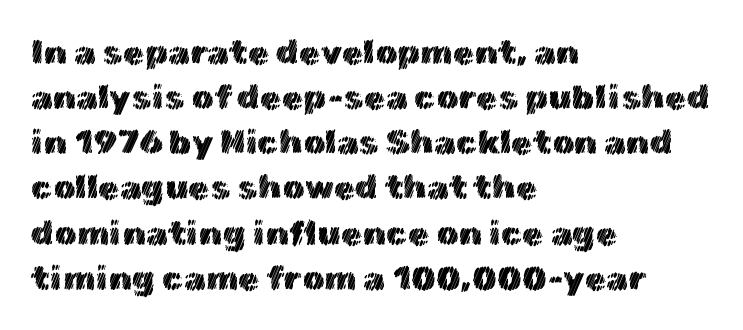
Evenly set lines give the paragraph a standard silhouette. Left-aligned paragraph, ragged on the right. A typesetter would mark this as roman, not italic. Only glyphs here, with clear space below each row.
